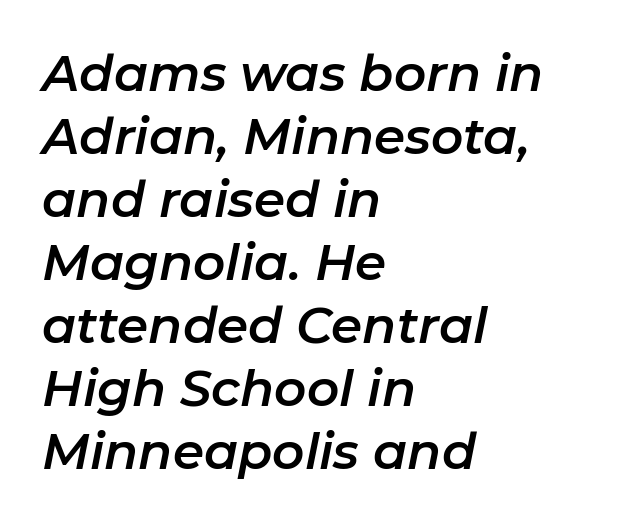
Does extra space separate the letters? No, they use regular spacing. The lines sit at an ordinary, default distance from one another. The paragraph shown leans on its left margin. Note the varied advance widths — an 'i' is clearly narrower than an 'm'. Bare-footed words on every line.
